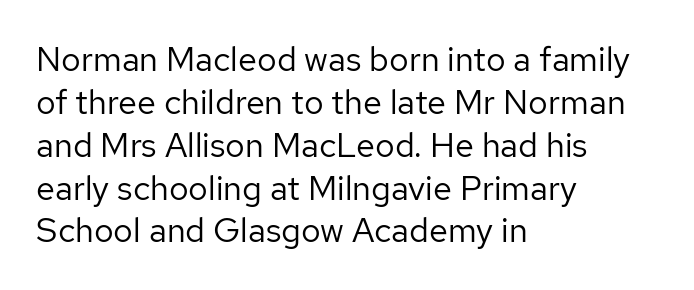
The letters advance in unequal steps, a hallmark of proportional type. Descender tails drop into unmarked territory. Leading matches the norm, producing a regular column. The lines are quadded left. The tracking reads as untouched default to a designer's eye. Are there feet on the stems? There aren't — it's a sans.
